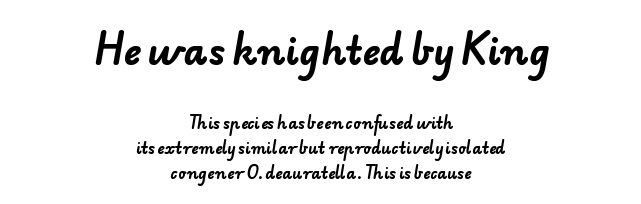
{"serif": "no", "bold": "yes", "weight": "bold", "width": "normal", "stroke_contrast": "low", "x_height": "small", "monospaced": "no", "underline": "no", "align": "center", "line_spacing": "normal", "line_spacing_ratio": 1.68, "letter_spacing": "normal", "letter_spacing_em": 0.0, "larger_block": "first", "size_ratio": 2.47, "glyph_px": 37}
